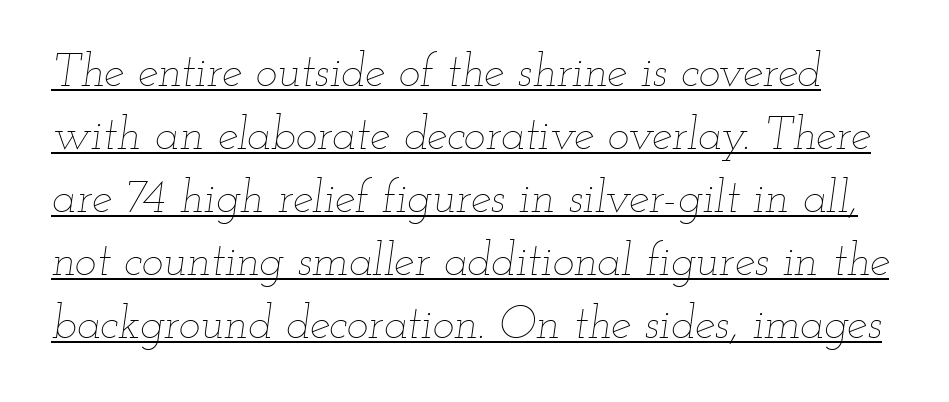
The image shows 46 px thin, wide type, italic (leaning right); set normal line spacing (1.37x), normal letter spacing, underlined; low stroke contrast and a small x-height.
